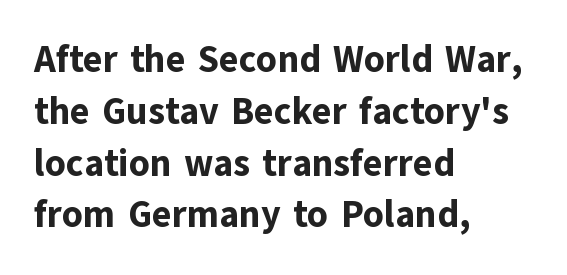
The image shows 37 px bold sans-serif type, upright; set left-aligned, normal line spacing (1.4x), normal letter spacing, not underlined; low stroke contrast and a medium x-height.
